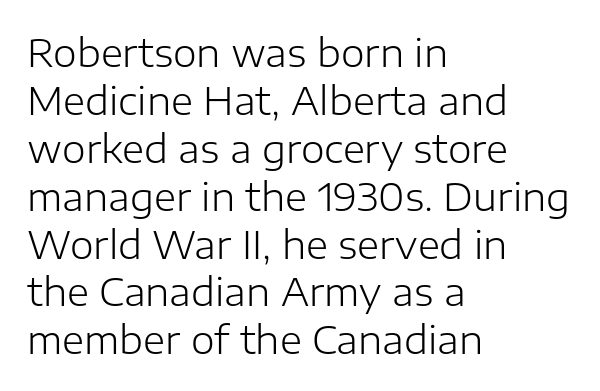
Q: Is the text bold? A: No.
Q: Is the text italic (slanted)? A: No, it is upright.
Q: Is the typeface a serif or a sans-serif typeface? A: Sans-serif.
Q: Is the text underlined? A: No.
Q: How is the paragraph aligned? A: Left-aligned.
Q: Is the spacing between letters normal or unusually wide? A: Normal.
Q: Is the spacing between lines tight, normal or loose? A: Normal.
Q: Width (condensed, normal, or wide)? A: Normal.
Q: Stroke contrast? A: Low.
Q: x-height? A: Medium.
Q: Monospaced? A: No.
